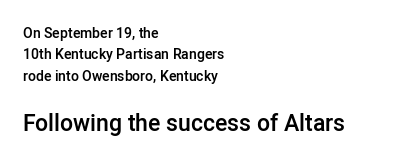
Q: Is the text bold? A: Semi-bold.
Q: Is the text italic (slanted)? A: No, it is upright.
Q: Is the text underlined? A: No.
Q: How is the paragraph aligned? A: Left-aligned.
Q: Is the spacing between letters normal or unusually wide? A: Normal.
Q: Is the spacing between lines tight, normal or loose? A: Normal.
Q: Which block of text is set in a larger size, the first (top) or the second (bottom)? A: The second (bottom) one.
